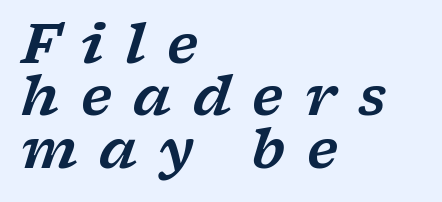
{"serif": "yes", "italic": "yes", "lean": "right", "slant_degrees": 17, "width": "wide", "stroke_contrast": "low", "x_height": "medium", "monospaced": "no", "underline": "no", "align": "left", "line_spacing": "tight", "line_spacing_ratio": 0.97, "letter_spacing": "wide", "letter_spacing_em": 0.4, "glyph_px": 54}
